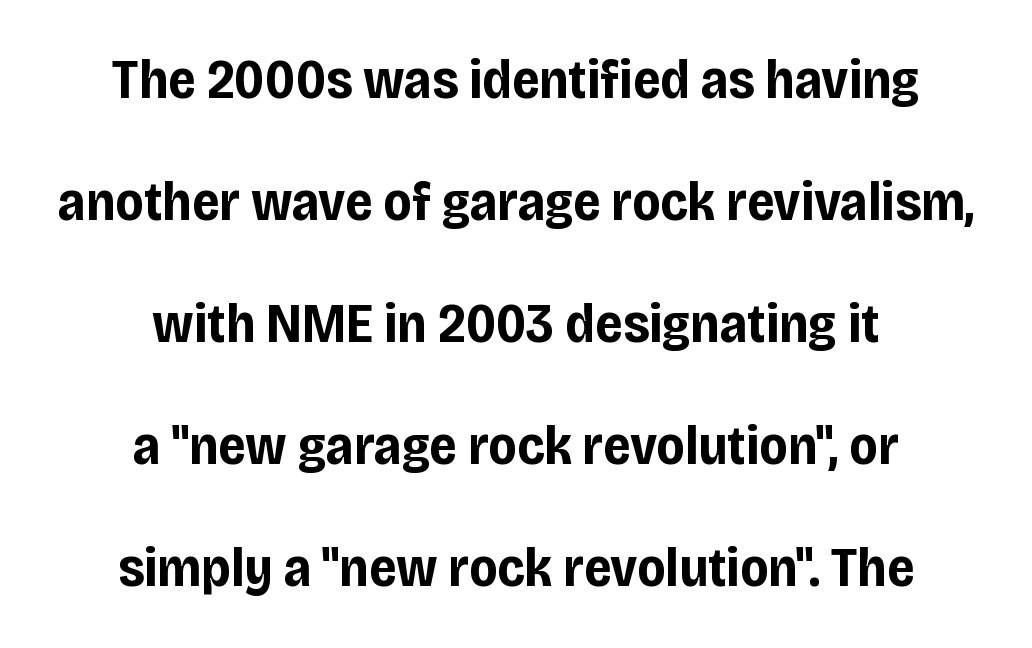
Nothing unusual about the tracking: characters are spaced as the font intends. Spacing verdict: proportional, widths tailored to each character. Type style note: lacks serifs. The vertical gap from one line to the next is large. Style check: upright.
